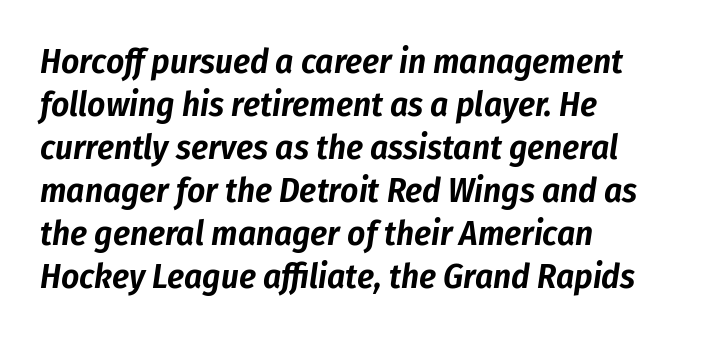
Q: Is the text italic (slanted)? A: Yes, it leans right by about 8 degrees.
Q: Is the text underlined? A: No.
Q: How is the paragraph aligned? A: Left-aligned.
Q: Is the spacing between letters normal or unusually wide? A: Normal.
Q: Width (condensed, normal, or wide)? A: Condensed.
Q: Stroke contrast? A: Low.
Q: x-height? A: Medium.
Q: Monospaced? A: No.
